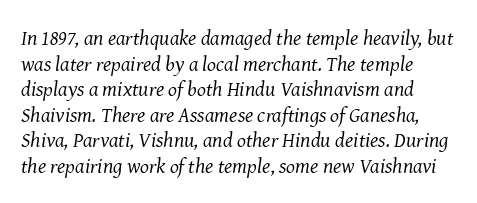
Q: Is the text bold? A: No.
Q: Is the text italic (slanted)? A: Yes, it leans right by about 8 degrees.
Q: Is the text underlined? A: No.
Q: Is the spacing between letters normal or unusually wide? A: Normal.
